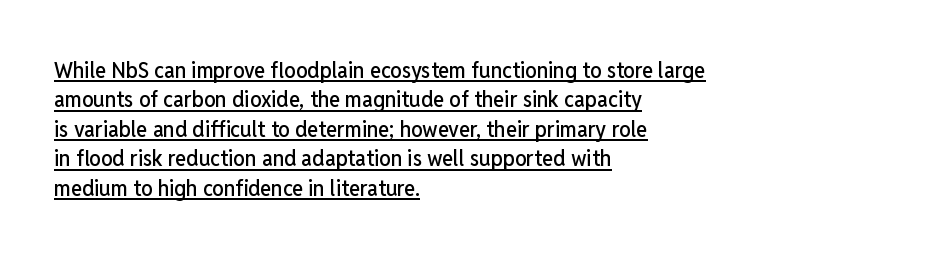
Q: Is the text italic (slanted)? A: No, it is upright.
Q: Is the text underlined? A: Yes.
Q: How is the paragraph aligned? A: Left-aligned.
Q: Is the spacing between letters normal or unusually wide? A: Normal.
Q: Is the spacing between lines tight, normal or loose? A: Normal.
